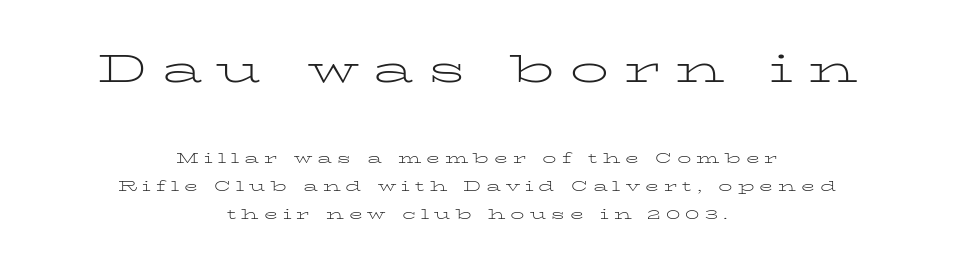
The image shows 39 px light, wide serif type, upright; set centered, loose line spacing (1.99x), unusually wide letter spacing (+0.36 em), not underlined; the first (top) block is 2.79x larger; low stroke contrast and a medium x-height.
